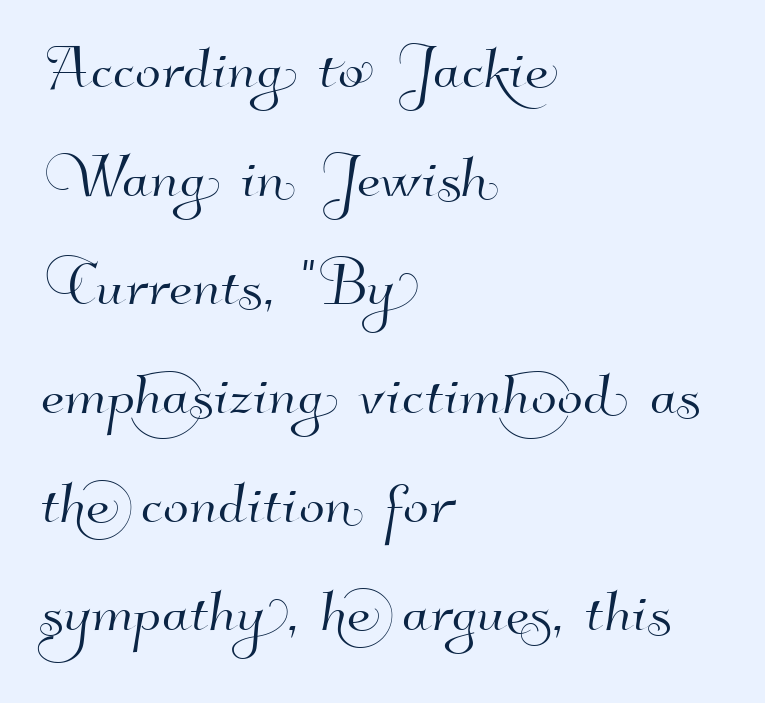
Q: Is the typeface a serif or a sans-serif typeface? A: Sans-serif.
Q: Is the text underlined? A: No.
Q: How is the paragraph aligned? A: Left-aligned.
Q: Is the spacing between letters normal or unusually wide? A: Normal.
Q: Is the spacing between lines tight, normal or loose? A: Normal.
Q: Width (condensed, normal, or wide)? A: Normal.
Q: Stroke contrast? A: High.
Q: x-height? A: Small.
Q: Monospaced? A: No.
